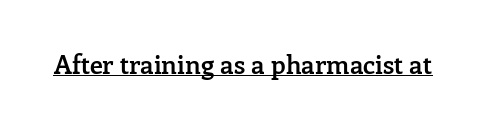
The image shows 26 px text type, upright; set normal letter spacing, underlined.
